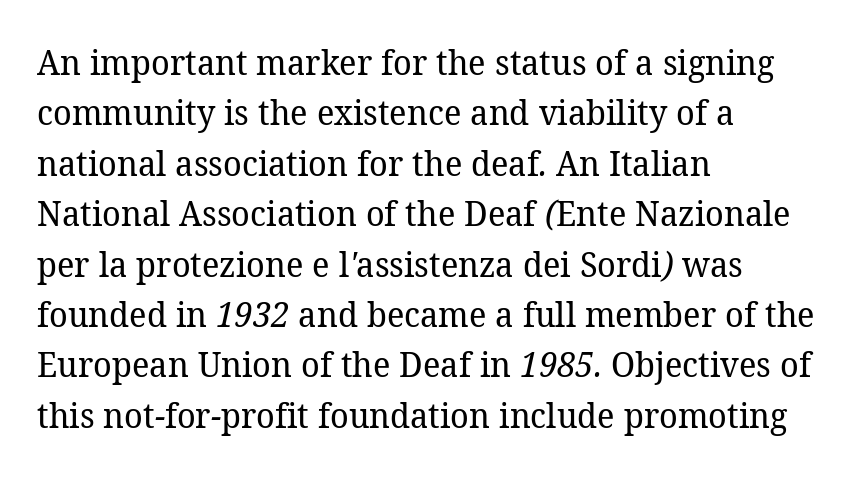
The image shows 35 px regular-weight serif type; set left-aligned, normal line spacing (1.44x), normal letter spacing, not underlined; low stroke contrast and a medium x-height.
